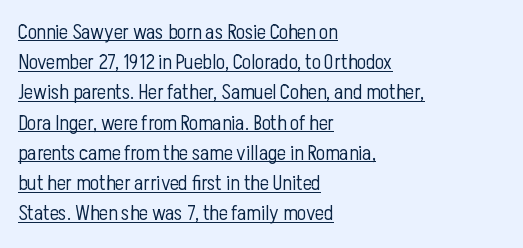
In CSS terms this would be text-align: left. Successive baselines arrive at the customary interval. Tracking value appears to be zero — textbook default spacing. The rendered words wear a rule along their underside. A typesetter would mark this as roman, not italic.
